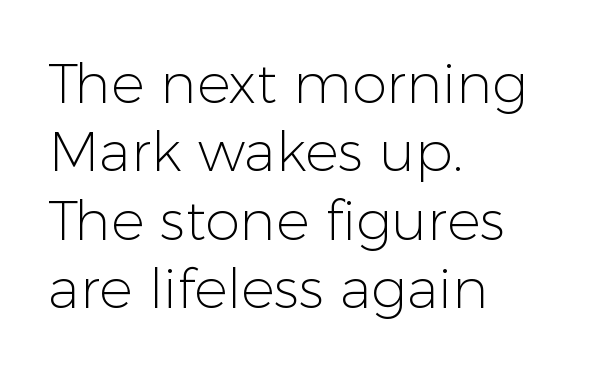
Q: Is the text bold? A: No.
Q: Is the text italic (slanted)? A: No, it is upright.
Q: Is the typeface a serif or a sans-serif typeface? A: Sans-serif.
Q: Is the text underlined? A: No.
Q: How is the paragraph aligned? A: Left-aligned.
Q: Is the spacing between letters normal or unusually wide? A: Normal.
Q: Width (condensed, normal, or wide)? A: Normal.
Q: Stroke contrast? A: Low.
Q: x-height? A: Medium.
Q: Monospaced? A: No.
